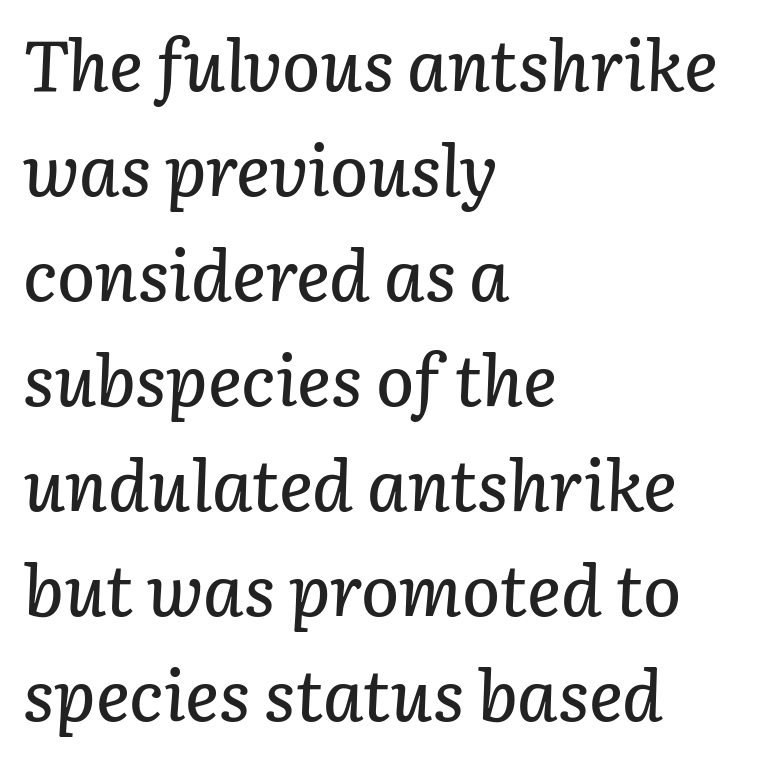
The passage shown is typed in a proportional face where columns would drift. This rendering features lettering with no underline. Layout note: lines flush left. These lines sit exactly where default settings would place them.
